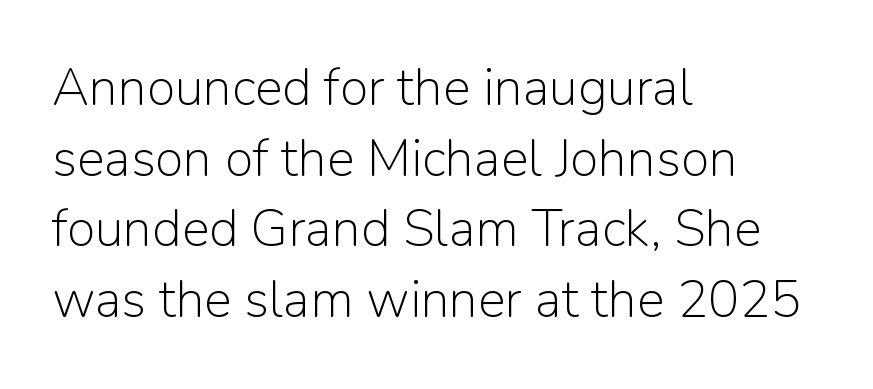
{"serif": "no", "italic": "no", "bold": "no", "weight": "light", "width": "normal", "stroke_contrast": "low", "x_height": "medium", "monospaced": "no", "underline": "no", "align": "left", "line_spacing": "normal", "line_spacing_ratio": 1.36, "letter_spacing": "normal", "letter_spacing_em": 0.0, "glyph_px": 52}
